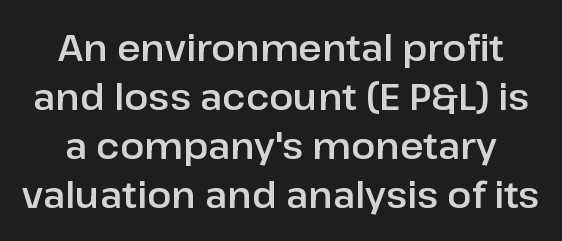
Q: Is the text italic (slanted)? A: No, it is upright.
Q: Is the typeface a serif or a sans-serif typeface? A: Sans-serif.
Q: Is the text underlined? A: No.
Q: Is the spacing between letters normal or unusually wide? A: Normal.
Q: Is the spacing between lines tight, normal or loose? A: Normal.
Q: Width (condensed, normal, or wide)? A: Normal.
Q: Stroke contrast? A: Low.
Q: x-height? A: Medium.
Q: Monospaced? A: No.
